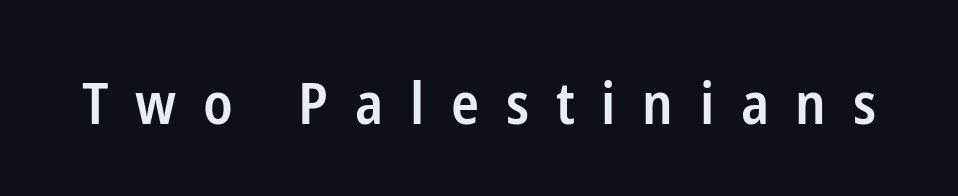
{"serif": "no", "italic": "no", "bold": "semi", "weight": "semibold", "width": "condensed", "stroke_contrast": "low", "x_height": "medium", "monospaced": "no", "underline": "no", "letter_spacing": "wide", "letter_spacing_em": 0.46, "glyph_px": 58}
